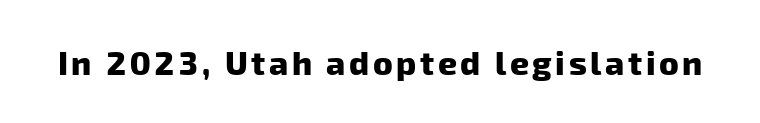
Q: Is the text bold? A: Yes.
Q: Is the typeface a serif or a sans-serif typeface? A: Sans-serif.
Q: Is the text underlined? A: No.
Q: Width (condensed, normal, or wide)? A: Normal.
Q: Stroke contrast? A: Low.
Q: x-height? A: Medium.
Q: Monospaced? A: No.
